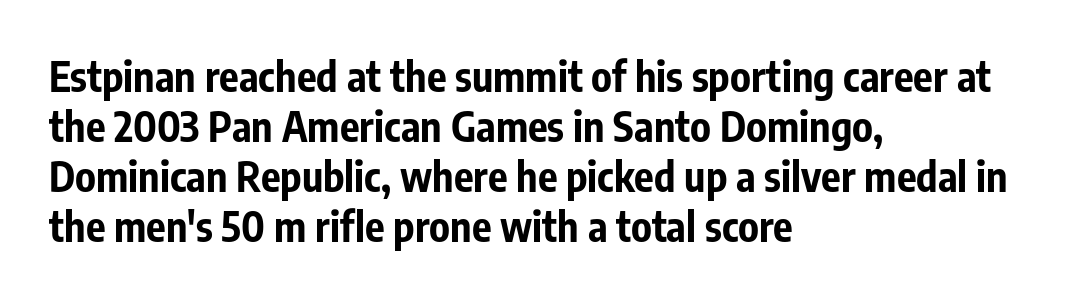
Is this a fixed-width face? No — the glyphs have proportional, varying widths. Default kerning and tracking; the words read as compact shapes. The letters carry no serifs — their stems end cleanly without finishing strokes. Reading down the block, your eye returns to a fixed left position each line.
